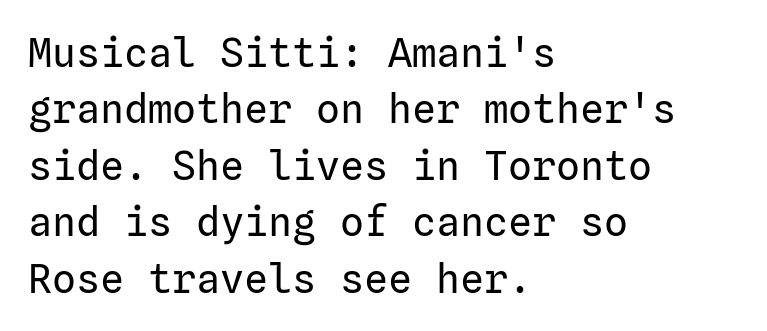
{"serif": "no", "italic": "no", "bold": "no", "weight": "regular", "width": "normal", "stroke_contrast": "low", "x_height": "medium", "underline": "no", "align": "left", "line_spacing": "normal", "line_spacing_ratio": 1.41, "letter_spacing": "normal", "letter_spacing_em": 0.0, "glyph_px": 40}
